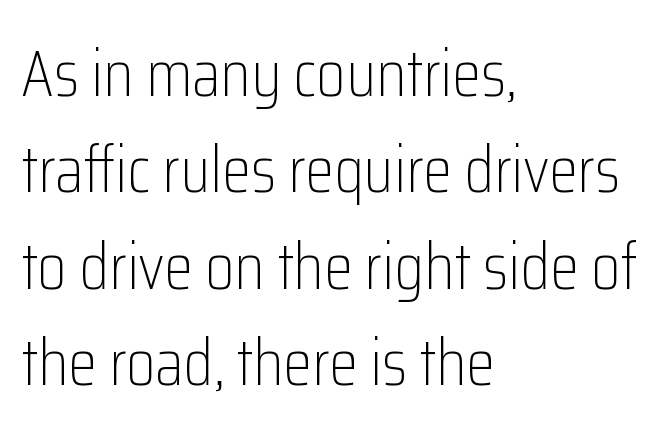
Alignment: flush left. It's the straight-up-and-down kind of type. Short note: letters normally spaced. Line spacing here is normal. Check where the strokes stop: nothing finishes them off — pure sans.
